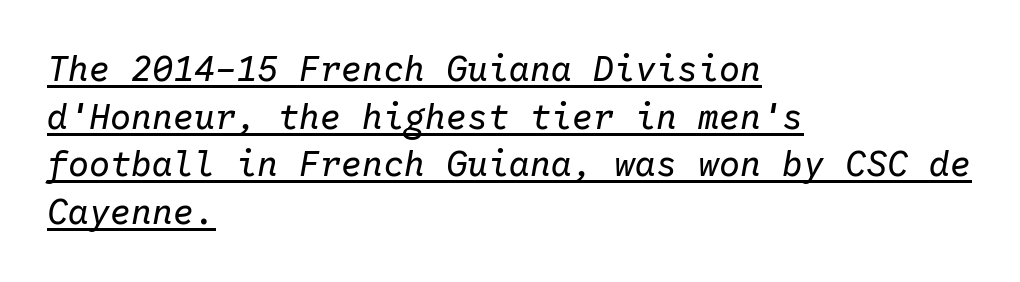
The image shows 35 px regular-weight type, italic (leaning right), monospaced; set left-aligned, normal line spacing (1.36x), normal letter spacing, underlined; low stroke contrast and a medium x-height.
